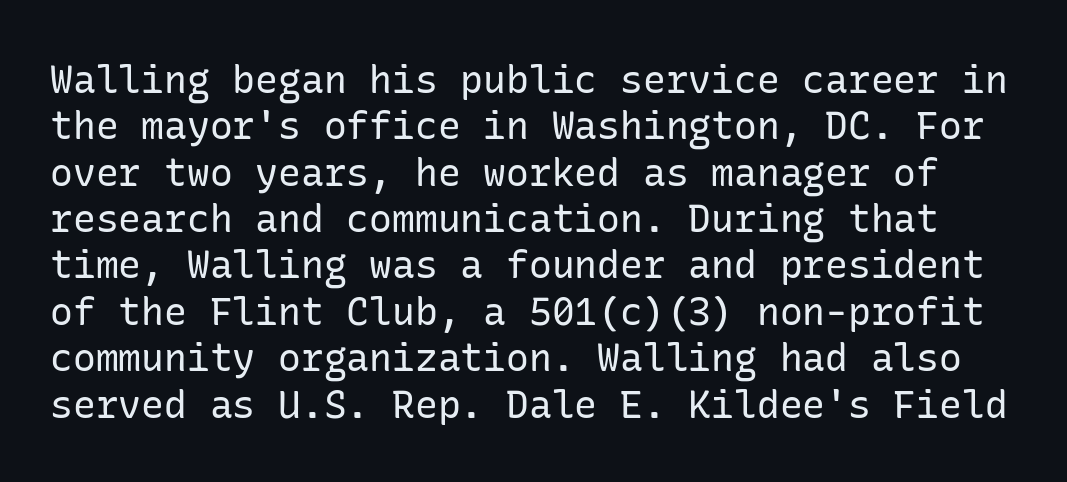
The glyphs in this specimen are sans serif. Check under the words: just untouched page. No chunkiness to these letters — they're not bold. Ordinary non-slanted type is in use. No extra tracking has been applied to these lines.
